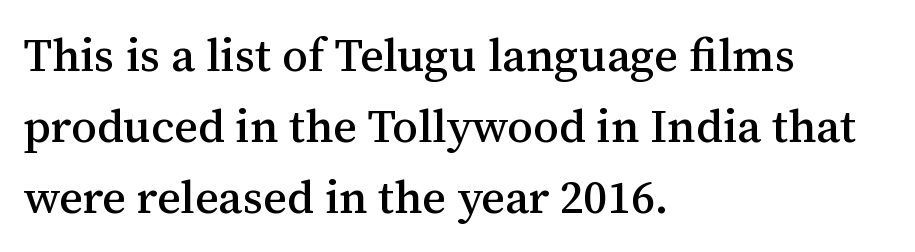
This block has exactly the height ordinary leading produces. Varying glyph widths throughout — classic text-font behaviour. The letters carry serifs — small finishing strokes at the ends of their stems. The paragraph shown leans on its left margin. Honestly, the letter spacing is just normal — you wouldn't notice it. Upright lettering throughout.
